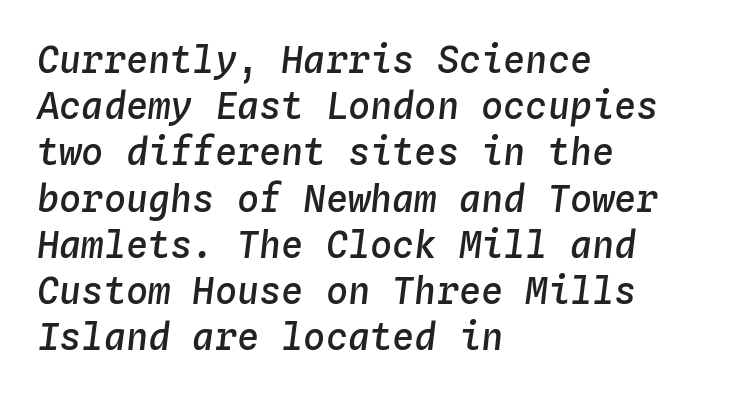
Q: Is the text bold? A: Semi-bold.
Q: Is the text italic (slanted)? A: Yes, it leans right by about 4 degrees.
Q: Is the text underlined? A: No.
Q: How is the paragraph aligned? A: Left-aligned.
Q: Is the spacing between letters normal or unusually wide? A: Normal.
Q: Is the spacing between lines tight, normal or loose? A: Normal.
Q: Width (condensed, normal, or wide)? A: Normal.
Q: Stroke contrast? A: Low.
Q: x-height? A: Medium.
Q: Monospaced? A: Yes.
